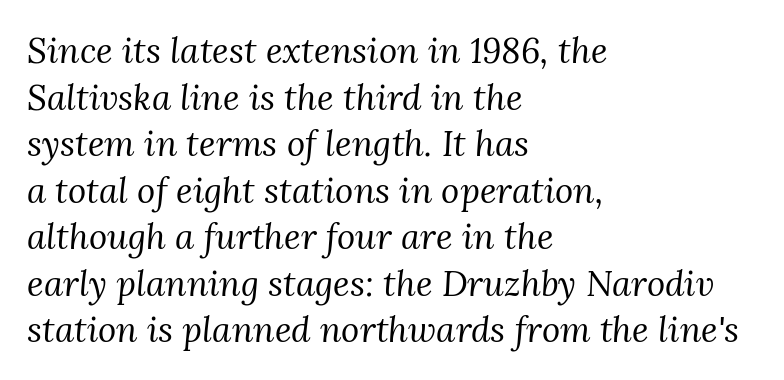
The image shows 35 px regular-weight serif type, italic (leaning right); set left-aligned, normal line spacing (1.33x), normal letter spacing, not underlined; medium stroke contrast and a medium x-height.
